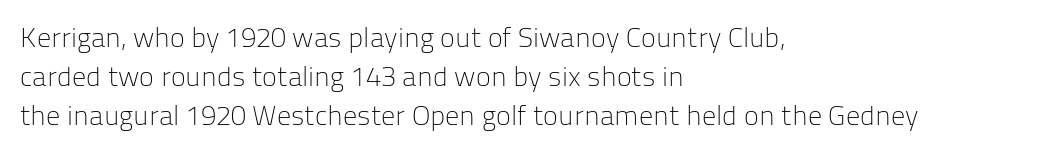
The image shows 28 px light sans-serif type, upright; set left-aligned, normal line spacing (1.4x), normal letter spacing, not underlined; low stroke contrast and a medium x-height.
